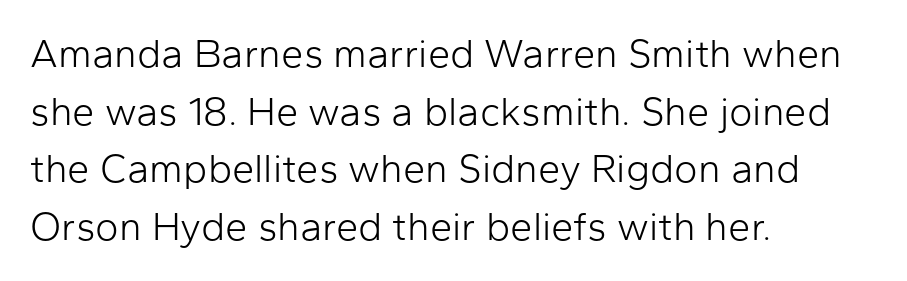
The image shows 40 px light sans-serif type, upright; set left-aligned, normal line spacing (1.44x), normal letter spacing, not underlined; low stroke contrast and a medium x-height.
